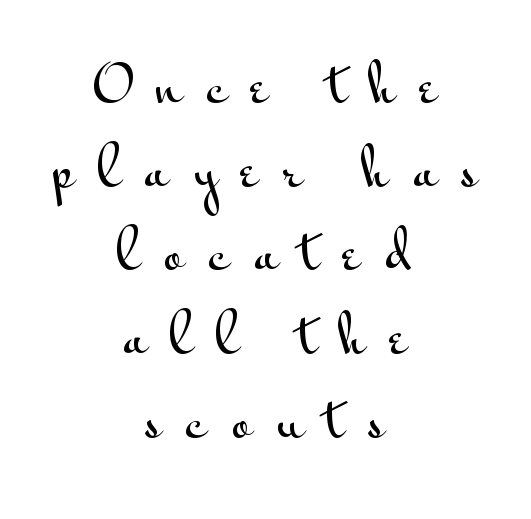
Q: Is the typeface a serif or a sans-serif typeface? A: Sans-serif.
Q: Is the text underlined? A: No.
Q: How is the paragraph aligned? A: Centered.
Q: Is the spacing between letters normal or unusually wide? A: Unusually wide.
Q: Is the spacing between lines tight, normal or loose? A: Normal.
Q: Width (condensed, normal, or wide)? A: Wide.
Q: Stroke contrast? A: Medium.
Q: x-height? A: Small.
Q: Monospaced? A: No.
